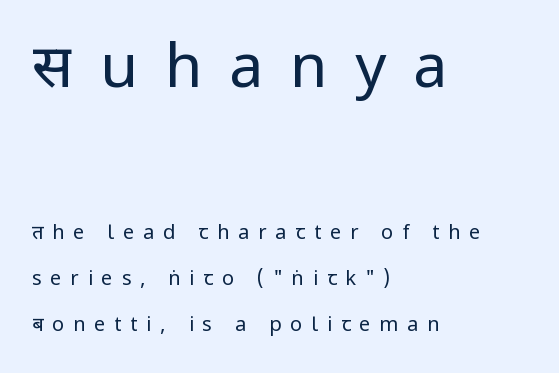
{"serif": "no", "italic": "no", "bold": "no", "weight": "regular", "width": "normal", "stroke_contrast": "low", "x_height": "medium", "monospaced": "no", "underline": "no", "align": "left", "line_spacing": "loose", "line_spacing_ratio": 2.3, "letter_spacing": "wide", "letter_spacing_em": 0.44, "larger_block": "first", "size_ratio": 3.05, "glyph_px": 61}
